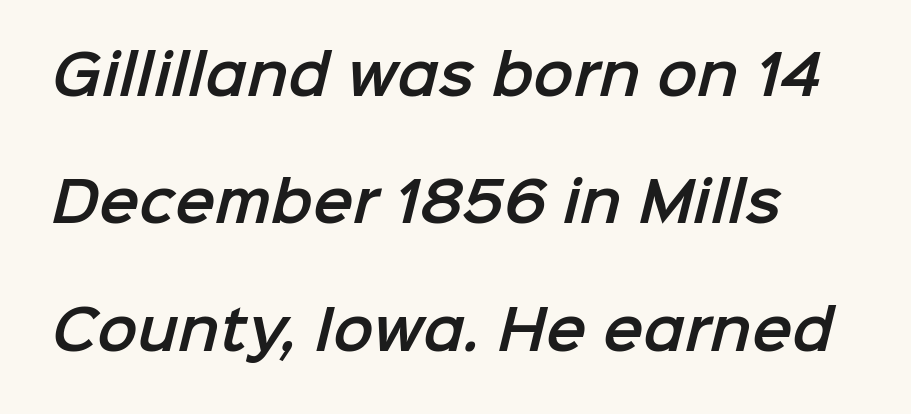
The rendering uses a large line-height, opening up the rows. The strip under each line holds only bare page. A typesetter would label this face a sans. Observe the ordinary spacing: letters are neighbours, not strangers.
